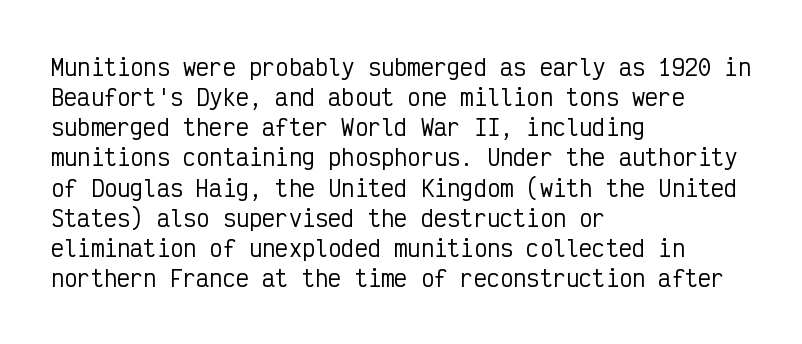
The image shows 22 px text type, upright; set left-aligned, normal line spacing (1.37x), normal letter spacing, not underlined.
